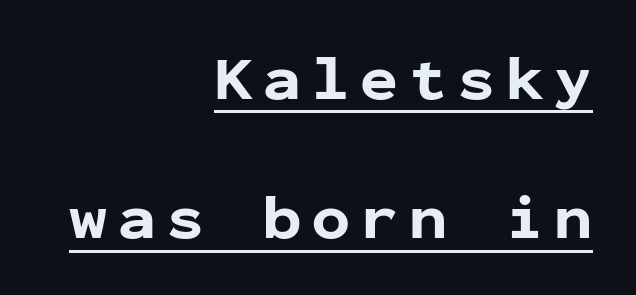
{"serif": "no", "italic": "no", "bold": "yes", "weight": "bold", "width": "normal", "stroke_contrast": "low", "x_height": "medium", "monospaced": "yes", "underline": "yes", "align": "right", "line_spacing": "loose", "line_spacing_ratio": 2.21, "glyph_px": 63}
